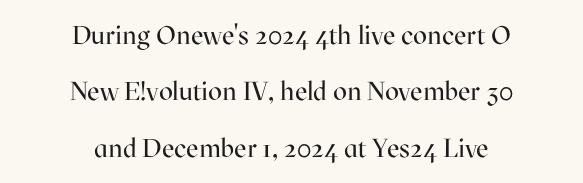
Each line is balanced around a shared central axis. Each stroke keeps to a modest, everyday thickness or less. The font's upright variant was chosen for this text. Interline gaps are noticeably wide in this sample. Standard letterfit; no display-style spreading of the glyphs. Check under the words: just untouched page.
